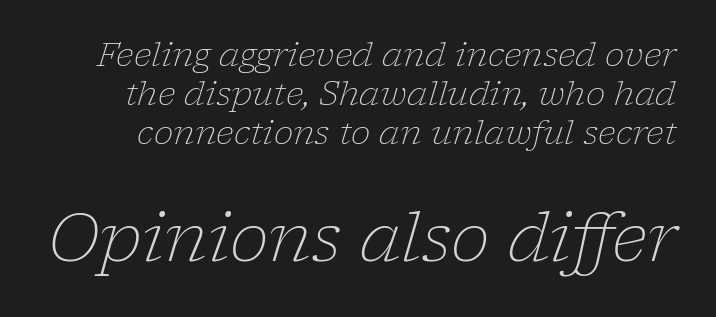
{"serif": "yes", "italic": "yes", "lean": "right", "slant_degrees": 17, "bold": "no", "weight": "light", "width": "normal", "stroke_contrast": "low", "x_height": "medium", "monospaced": "no", "underline": "no", "line_spacing_ratio": 1.18, "letter_spacing": "normal", "letter_spacing_em": 0.0, "larger_block": "second", "size_ratio": 2.0, "glyph_px": 66}
